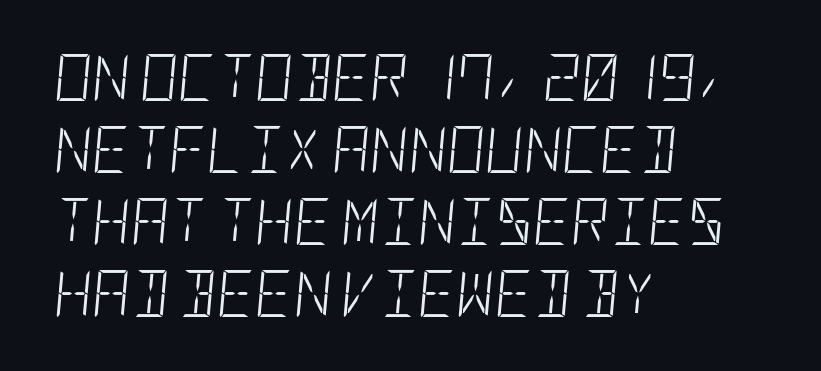
The image shows 47 px light, condensed type, italic (leaning right); set left-aligned, normal line spacing (1.53x), normal letter spacing, not underlined; low stroke contrast and a large x-height.
